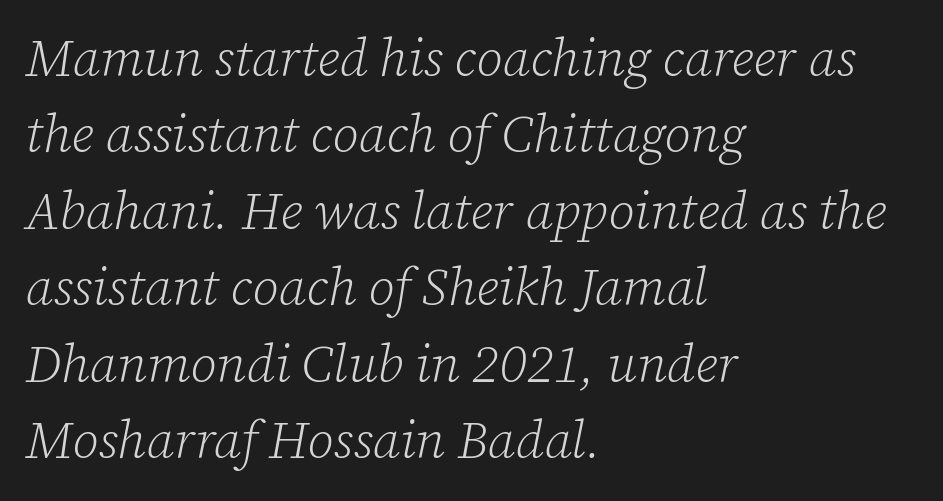
The image shows 52 px light serif type, italic (leaning right); set left-aligned, normal line spacing (1.47x), normal letter spacing, not underlined; low stroke contrast and a medium x-height.
